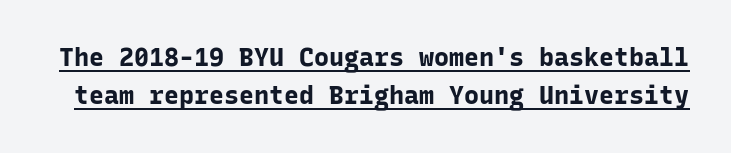
Line spacing here is normal. Is there an underline? Yes — a line sits under the letters. A typesetter would mark this as roman, not italic. The face used here has the dense, thick strokes of a bold. This sample uses plain, unmodified letter spacing.
